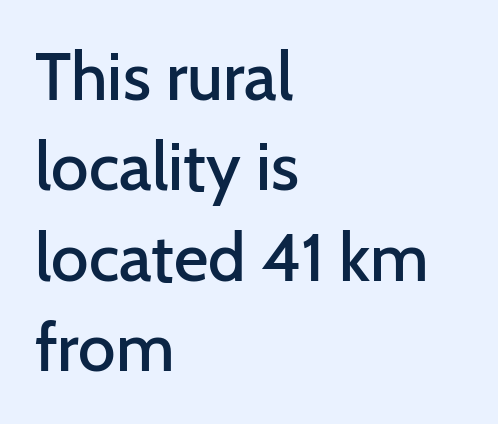
{"serif": "no", "italic": "no", "bold": "semi", "weight": "semibold", "width": "normal", "stroke_contrast": "low", "x_height": "medium", "monospaced": "no", "underline": "no", "align": "left", "line_spacing": "normal", "line_spacing_ratio": 1.35, "letter_spacing": "normal", "letter_spacing_em": 0.0, "glyph_px": 67}
